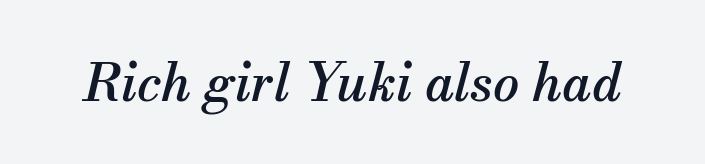
{"serif": "yes", "italic": "yes", "lean": "right", "slant_degrees": 13, "width": "normal", "stroke_contrast": "medium", "x_height": "small", "monospaced": "no", "underline": "no", "letter_spacing": "normal", "letter_spacing_em": 0.0, "glyph_px": 52}
